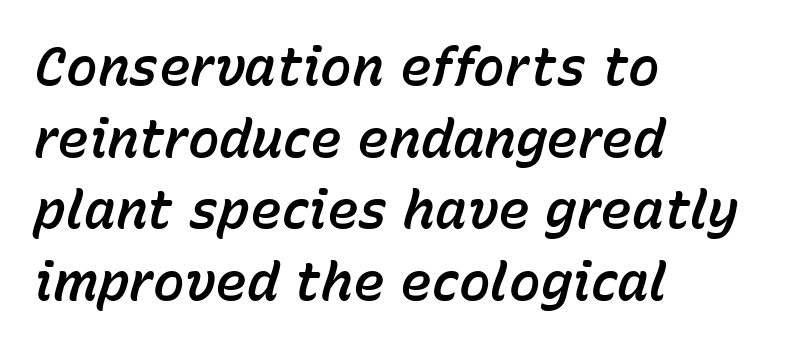
Q: Is the text italic (slanted)? A: Yes, it leans right by about 15 degrees.
Q: Is the text underlined? A: No.
Q: How is the paragraph aligned? A: Left-aligned.
Q: Is the spacing between letters normal or unusually wide? A: Normal.
Q: Is the spacing between lines tight, normal or loose? A: Normal.
Q: Width (condensed, normal, or wide)? A: Normal.
Q: Stroke contrast? A: Low.
Q: x-height? A: Medium.
Q: Monospaced? A: No.
